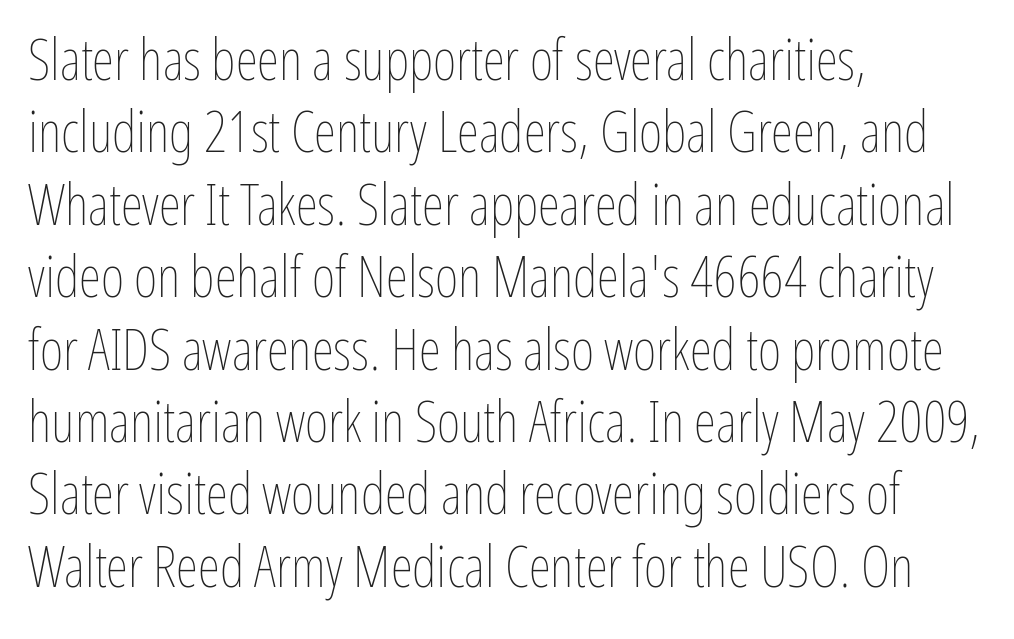
The image shows 57 px thin, condensed type, upright; set left-aligned, normal line spacing (1.27x), normal letter spacing, not underlined; low stroke contrast and a medium x-height.
